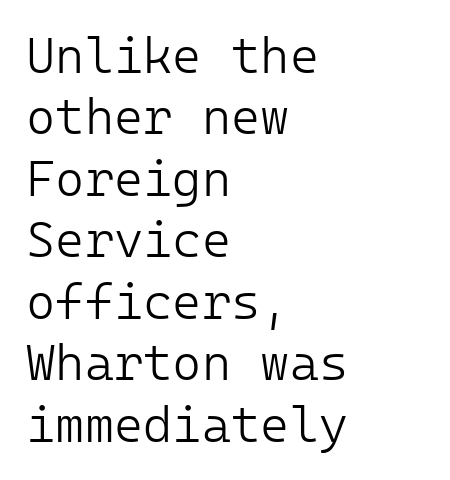
The image shows 50 px light sans-serif type, upright; set left-aligned, line spacing 1.23x, normal letter spacing, not underlined; low stroke contrast and a medium x-height.
